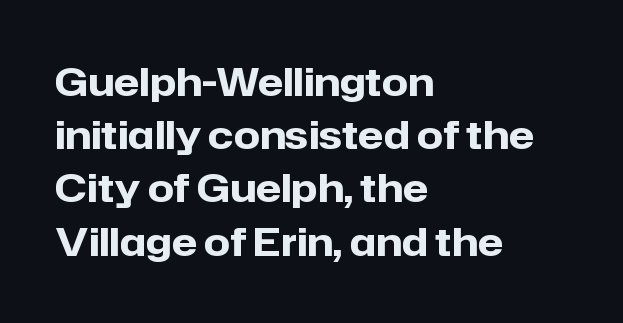
Q: Is the text bold? A: Yes.
Q: Is the text italic (slanted)? A: No, it is upright.
Q: Is the typeface a serif or a sans-serif typeface? A: Sans-serif.
Q: Is the text underlined? A: No.
Q: How is the paragraph aligned? A: Left-aligned.
Q: Is the spacing between letters normal or unusually wide? A: Normal.
Q: Is the spacing between lines tight, normal or loose? A: Normal.
Q: Width (condensed, normal, or wide)? A: Normal.
Q: Stroke contrast? A: Low.
Q: x-height? A: Medium.
Q: Monospaced? A: No.
